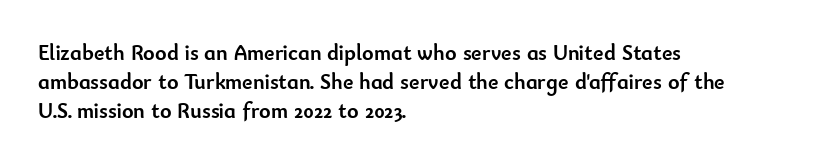
The rows are spaced the way most documents space them. Its strokes are broad and dark, the hallmark of bold type. Posture: upright roman. A bare baseline throughout the passage.
